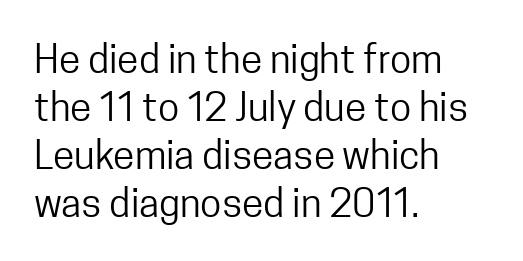
The image shows 39 px regular-weight, condensed sans-serif type, upright; set left-aligned, line spacing 1.23x, normal letter spacing, not underlined; low stroke contrast and a medium x-height.
